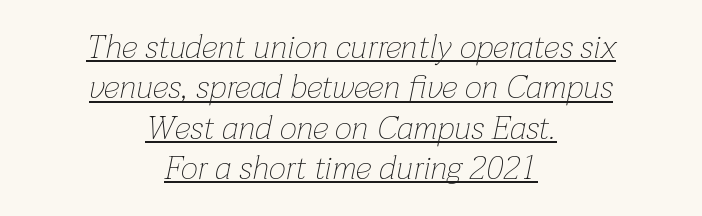
Q: Is the text bold? A: No.
Q: Is the text italic (slanted)? A: Yes, it leans right by about 12 degrees.
Q: Is the text underlined? A: Yes.
Q: How is the paragraph aligned? A: Centered.
Q: Is the spacing between letters normal or unusually wide? A: Normal.
Q: Width (condensed, normal, or wide)? A: Normal.
Q: Stroke contrast? A: Low.
Q: x-height? A: Medium.
Q: Monospaced? A: No.
